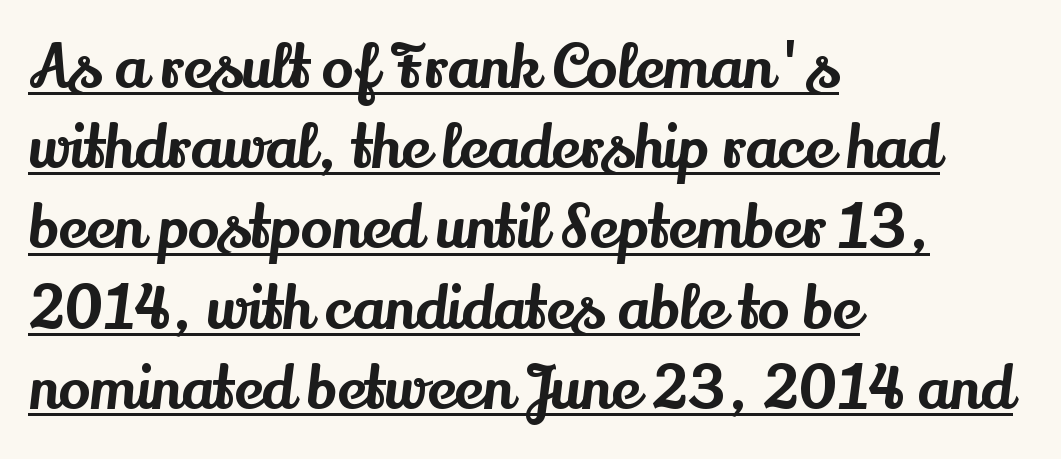
{"serif": "yes", "width": "normal", "stroke_contrast": "medium", "x_height": "small", "monospaced": "no", "underline": "yes", "align": "left", "line_spacing": "normal", "line_spacing_ratio": 1.36, "letter_spacing": "normal", "letter_spacing_em": 0.0, "glyph_px": 59}
